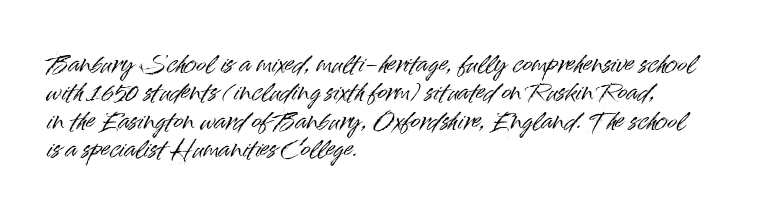
{"underline": "no", "align": "left", "line_spacing_ratio": 1.23, "letter_spacing": "normal", "letter_spacing_em": 0.0, "glyph_px": 23}
